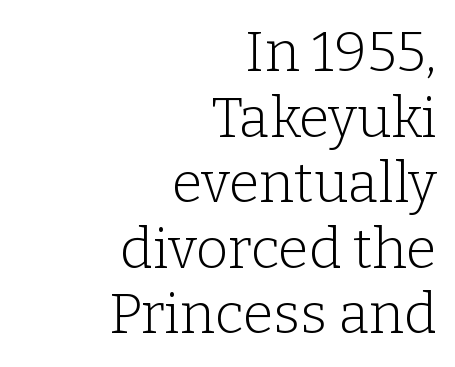
Q: Is the text bold? A: No.
Q: Is the text italic (slanted)? A: No, it is upright.
Q: Is the typeface a serif or a sans-serif typeface? A: Serif.
Q: Is the text underlined? A: No.
Q: How is the paragraph aligned? A: Right-aligned.
Q: Is the spacing between letters normal or unusually wide? A: Normal.
Q: Width (condensed, normal, or wide)? A: Normal.
Q: Stroke contrast? A: Low.
Q: x-height? A: Medium.
Q: Monospaced? A: No.
